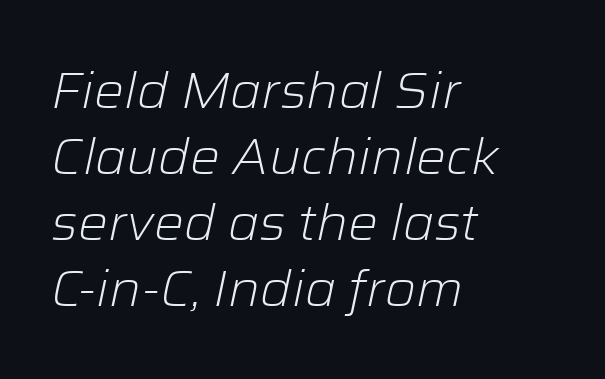
The image shows 50 px light type, italic (leaning right); set left-aligned, normal line spacing (1.32x), normal letter spacing, not underlined; low stroke contrast and a medium x-height.
